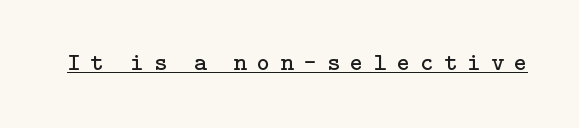
The font sits on the lighter half of the weight spectrum, regular included. Between one letter and the next there's a generous, obvious gap. Descenders here cross a horizontal rule under the line. Every stem runs plumb, perpendicular to the baseline.
